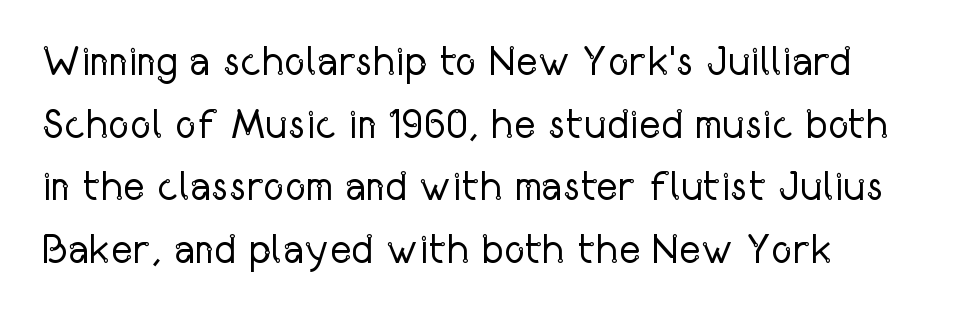
{"serif": "no", "italic": "no", "bold": "no", "weight": "regular", "width": "condensed", "stroke_contrast": "low", "x_height": "medium", "monospaced": "no", "underline": "no", "align": "left", "line_spacing": "normal", "line_spacing_ratio": 1.53, "letter_spacing": "normal", "letter_spacing_em": 0.0, "glyph_px": 41}
